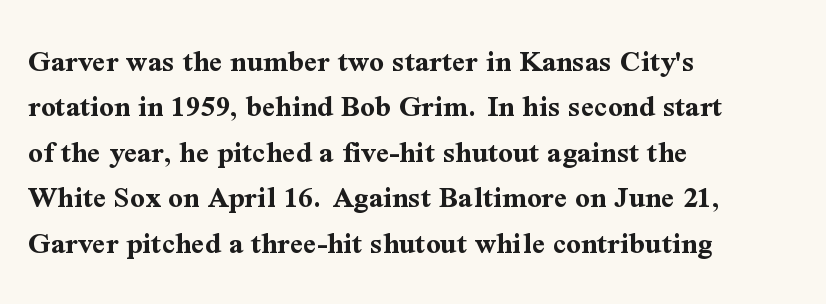
Do the letters lean? They stand straight. The face used here is proportionally spaced, like ordinary book or web type. Vertically, the passage feels balanced, rows spaced as you'd expect. Are there feet on the stems? There are — it's a serif. Caption: multi-line text, flush left, ragged right. The baseline area is clear.
